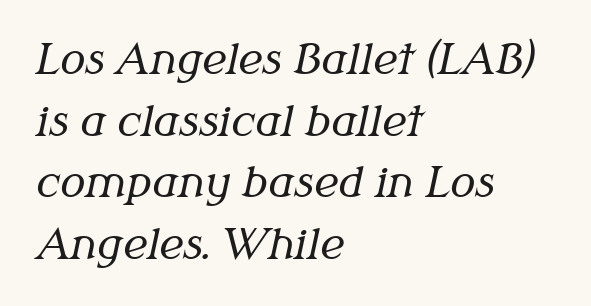
{"serif": "yes", "italic": "yes", "lean": "right", "slant_degrees": 12, "bold": "no", "weight": "regular", "width": "normal", "stroke_contrast": "medium", "x_height": "medium", "monospaced": "no", "underline": "no", "align": "left", "line_spacing": "normal", "line_spacing_ratio": 1.47, "letter_spacing": "normal", "letter_spacing_em": 0.0, "glyph_px": 42}
